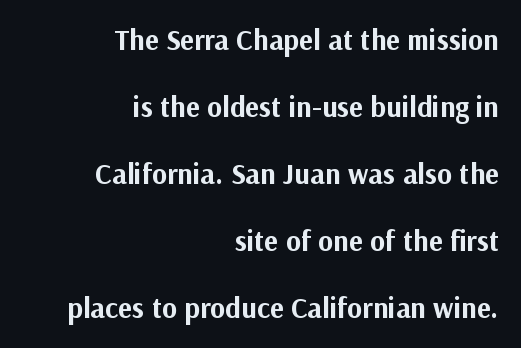
Q: Is the text bold? A: Yes.
Q: Is the text italic (slanted)? A: No, it is upright.
Q: Is the typeface a serif or a sans-serif typeface? A: Sans-serif.
Q: Is the text underlined? A: No.
Q: How is the paragraph aligned? A: Right-aligned.
Q: Is the spacing between letters normal or unusually wide? A: Normal.
Q: Is the spacing between lines tight, normal or loose? A: Loose.
Q: Width (condensed, normal, or wide)? A: Normal.
Q: Stroke contrast? A: Medium.
Q: x-height? A: Medium.
Q: Monospaced? A: No.
